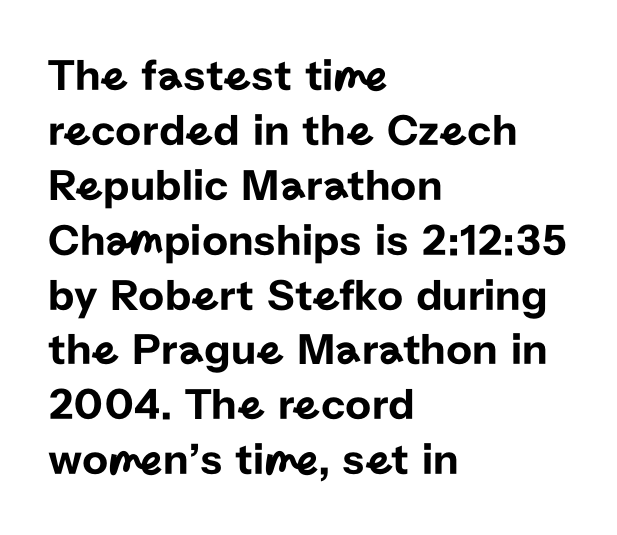
Q: Is the text italic (slanted)? A: No, it is upright.
Q: Is the typeface a serif or a sans-serif typeface? A: Sans-serif.
Q: Is the text underlined? A: No.
Q: How is the paragraph aligned? A: Left-aligned.
Q: Is the spacing between letters normal or unusually wide? A: Normal.
Q: Width (condensed, normal, or wide)? A: Normal.
Q: Stroke contrast? A: Low.
Q: x-height? A: Medium.
Q: Monospaced? A: No.
